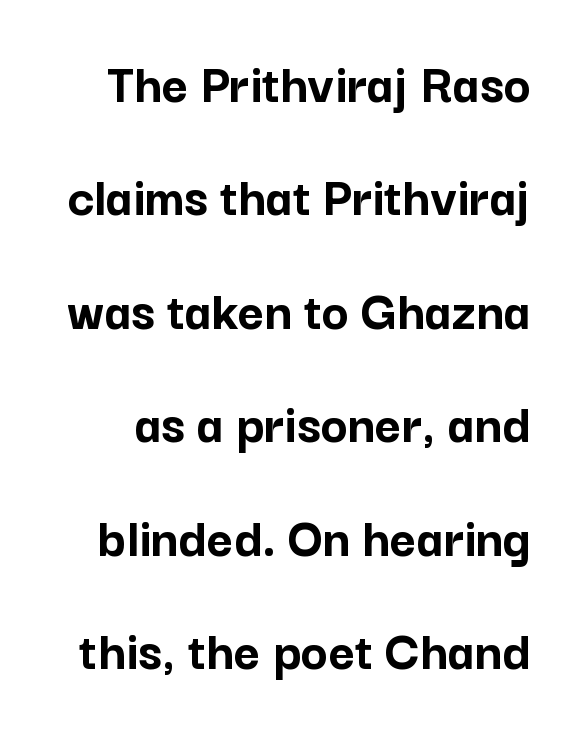
The image shows 57 px semibold sans-serif type, upright; set loose line spacing (1.99x), normal letter spacing, not underlined; low stroke contrast and a medium x-height.
